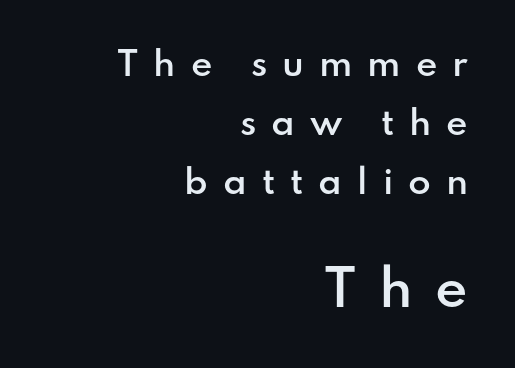
If you drew a ruler down the right edge, every line would touch it. The sample has been set in demibold, a notch under bold. Has an underline been added? It has not. Look at the glyph heights: the lower group is clearly the bigger setting. Tall strokes in this sample are plumb rather than angled. Note the varied advance widths — an 'i' is clearly narrower than an 'm'.
